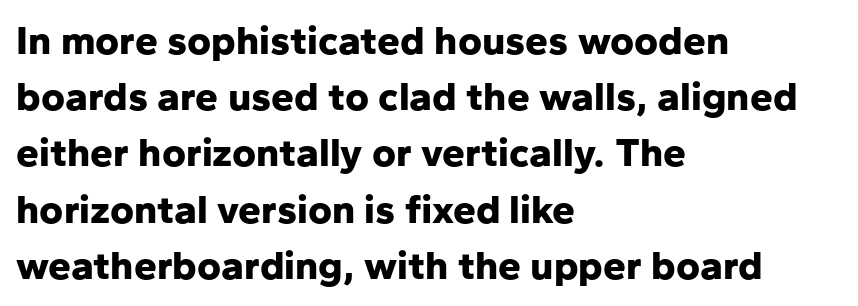
{"serif": "no", "italic": "no", "bold": "yes", "weight": "bold", "width": "normal", "stroke_contrast": "low", "x_height": "medium", "monospaced": "no", "underline": "no", "align": "left", "line_spacing": "normal", "line_spacing_ratio": 1.37, "letter_spacing": "normal", "letter_spacing_em": 0.0, "glyph_px": 41}
